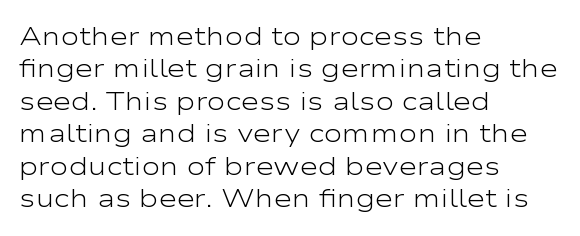
Q: Is the text bold? A: No.
Q: Is the text italic (slanted)? A: No, it is upright.
Q: Is the text underlined? A: No.
Q: How is the paragraph aligned? A: Left-aligned.
Q: Is the spacing between letters normal or unusually wide? A: Normal.
Q: Is the spacing between lines tight, normal or loose? A: Normal.
